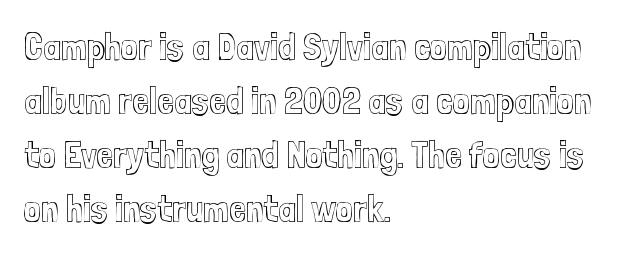
Note the varied advance widths — an 'i' is clearly narrower than an 'm'. Notice how descenders clear the ascenders below comfortably — that's standard leading. The gaps between neighbouring characters are ordinary and unremarkable. Descenders hang freely into open space. Every stem runs plumb, perpendicular to the baseline.
